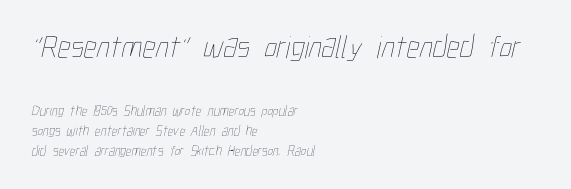
If you drew a ruler down the left edge, every line would touch it. Think of a printed novel: that variable character pitch is what you see here. Larger block? The one above; the one below is distinctly smaller. The specimen omits any rule beneath the text block's lines.
